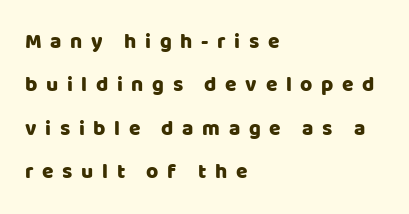
Q: Is the text italic (slanted)? A: No, it is upright.
Q: Is the text underlined? A: No.
Q: How is the paragraph aligned? A: Left-aligned.
Q: Is the spacing between letters normal or unusually wide? A: Unusually wide.
Q: Is the spacing between lines tight, normal or loose? A: Loose.
